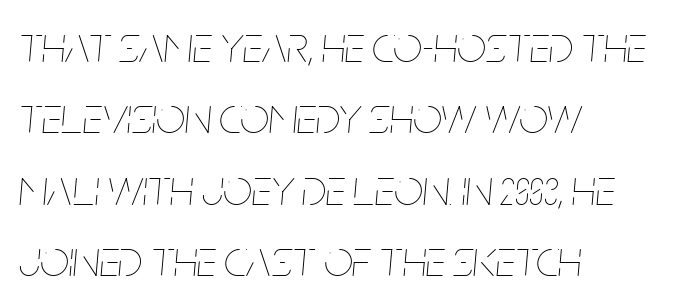
{"italic": "yes", "lean": "right", "slant_degrees": 5, "bold": "no", "weight": "thin", "width": "condensed", "stroke_contrast": "low", "x_height": "large", "monospaced": "no", "underline": "no", "align": "left", "line_spacing": "normal", "line_spacing_ratio": 1.4, "letter_spacing": "normal", "letter_spacing_em": 0.0, "glyph_px": 51}
